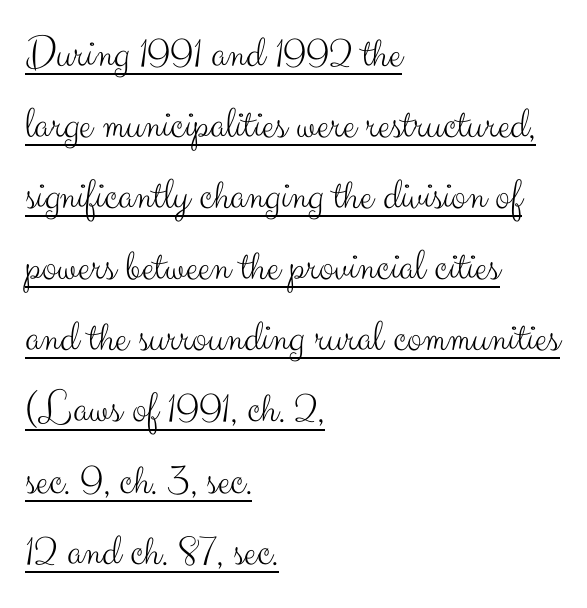
You can tell from the bare stems that sans-serif type was used. Each line starts at the same left margin while the right side varies. The characters are drawn with everyday or finer stroke widths. Interline gaps are of average width in this sample. Looks like someone drew a line under every word here.
